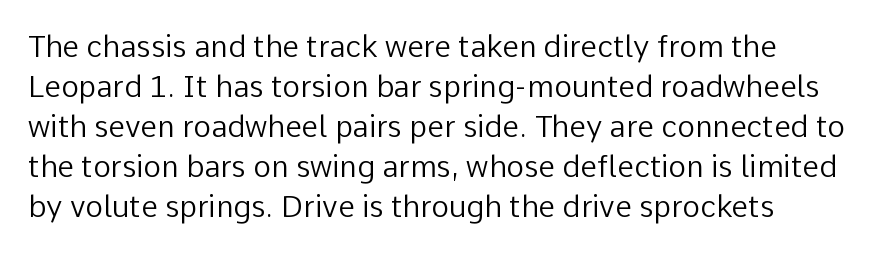
Q: Is the text bold? A: No.
Q: Is the text italic (slanted)? A: No, it is upright.
Q: Is the typeface a serif or a sans-serif typeface? A: Sans-serif.
Q: Is the text underlined? A: No.
Q: How is the paragraph aligned? A: Left-aligned.
Q: Is the spacing between letters normal or unusually wide? A: Normal.
Q: Is the spacing between lines tight, normal or loose? A: Normal.
Q: Width (condensed, normal, or wide)? A: Normal.
Q: Stroke contrast? A: Low.
Q: x-height? A: Medium.
Q: Monospaced? A: No.
